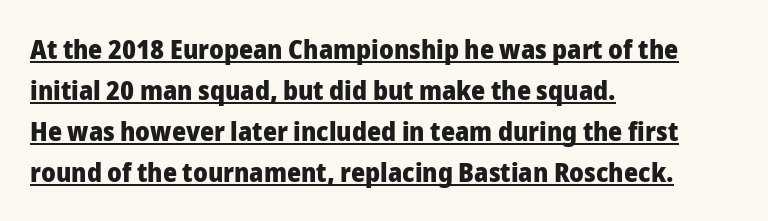
{"italic": "no", "bold": "yes", "underline": "yes", "align": "left", "line_spacing": "normal", "line_spacing_ratio": 1.52, "letter_spacing": "normal", "letter_spacing_em": 0.0, "glyph_px": 27}
